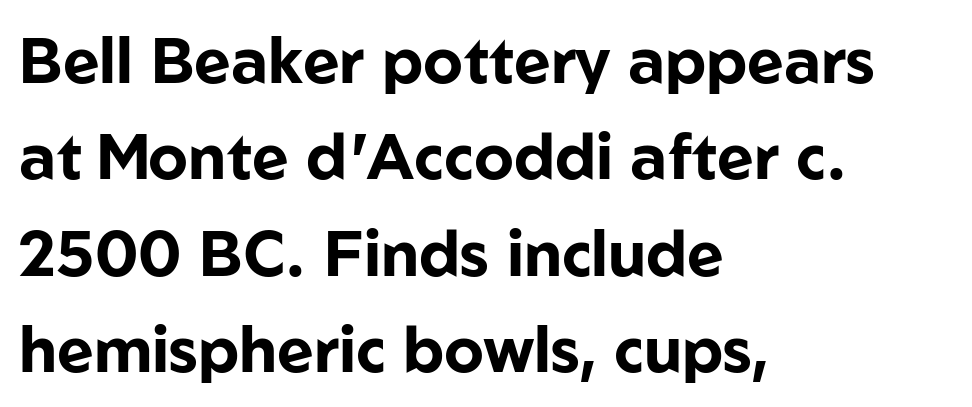
{"serif": "no", "italic": "no", "bold": "yes", "weight": "bold", "width": "normal", "stroke_contrast": "low", "x_height": "medium", "monospaced": "no", "underline": "no", "align": "left", "line_spacing": "normal", "line_spacing_ratio": 1.53, "letter_spacing": "normal", "letter_spacing_em": 0.0, "glyph_px": 63}
